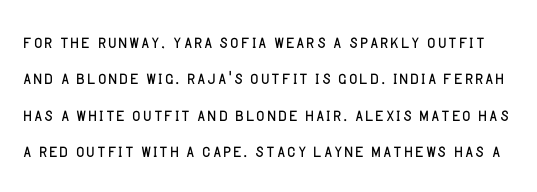
The image shows 23 px text type, upright; set normal line spacing (1.58x), normal letter spacing, not underlined.
